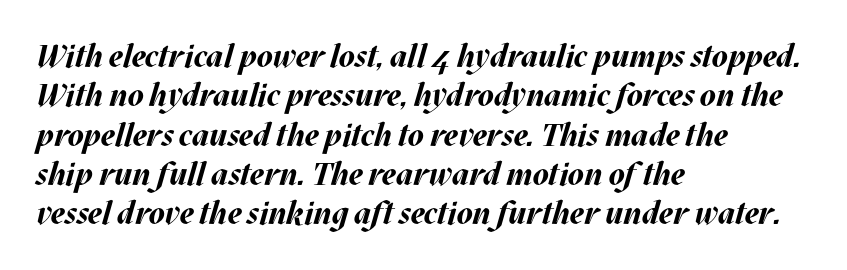
Q: Is the text bold? A: Yes.
Q: Is the text italic (slanted)? A: Yes, it leans right by about 17 degrees.
Q: Is the text underlined? A: No.
Q: How is the paragraph aligned? A: Left-aligned.
Q: Is the spacing between letters normal or unusually wide? A: Normal.
Q: Width (condensed, normal, or wide)? A: Normal.
Q: Stroke contrast? A: Medium.
Q: x-height? A: Large.
Q: Monospaced? A: No.
